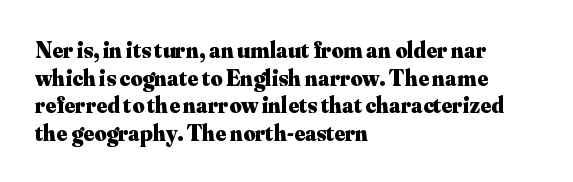
Q: Is the text bold? A: Yes.
Q: Is the text italic (slanted)? A: No, it is upright.
Q: Is the text underlined? A: No.
Q: How is the paragraph aligned? A: Left-aligned.
Q: Is the spacing between letters normal or unusually wide? A: Normal.
